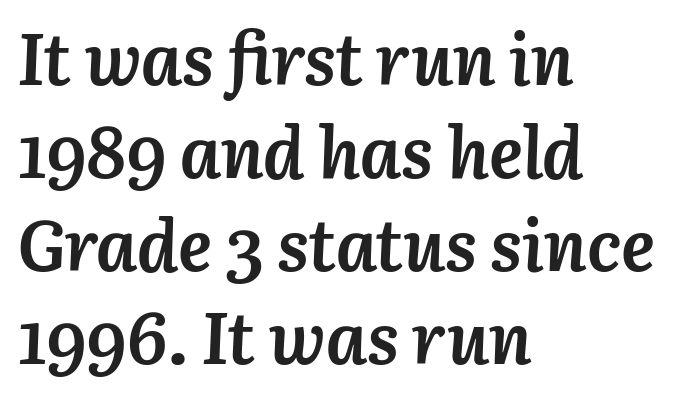
Q: Is the text bold? A: Yes.
Q: Is the text italic (slanted)? A: Yes, it leans right by about 3 degrees.
Q: Is the text underlined? A: No.
Q: How is the paragraph aligned? A: Left-aligned.
Q: Is the spacing between letters normal or unusually wide? A: Normal.
Q: Is the spacing between lines tight, normal or loose? A: Normal.
Q: Width (condensed, normal, or wide)? A: Normal.
Q: Stroke contrast? A: Medium.
Q: x-height? A: Medium.
Q: Monospaced? A: No.
